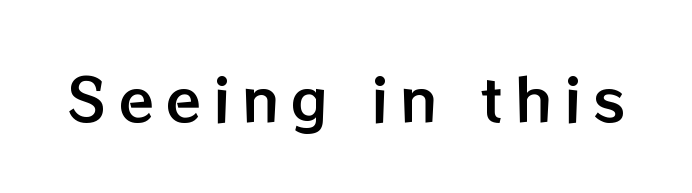
Q: Is the text italic (slanted)? A: No, it is upright.
Q: Is the text underlined? A: No.
Q: Is the spacing between letters normal or unusually wide? A: Unusually wide.
Q: Width (condensed, normal, or wide)? A: Normal.
Q: Stroke contrast? A: Low.
Q: x-height? A: Medium.
Q: Monospaced? A: No.
